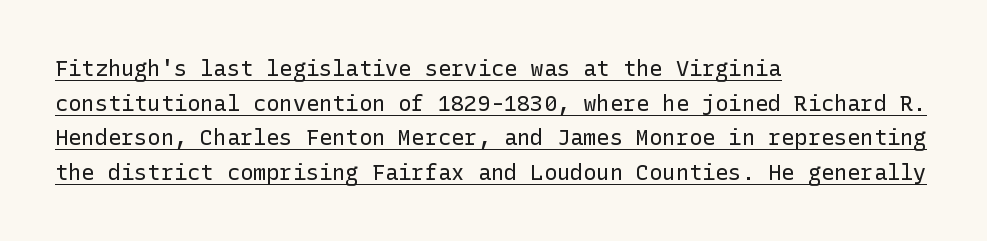
Q: Is the text bold? A: No.
Q: Is the text italic (slanted)? A: No, it is upright.
Q: Is the text underlined? A: Yes.
Q: How is the paragraph aligned? A: Left-aligned.
Q: Is the spacing between letters normal or unusually wide? A: Normal.
Q: Is the spacing between lines tight, normal or loose? A: Normal.
